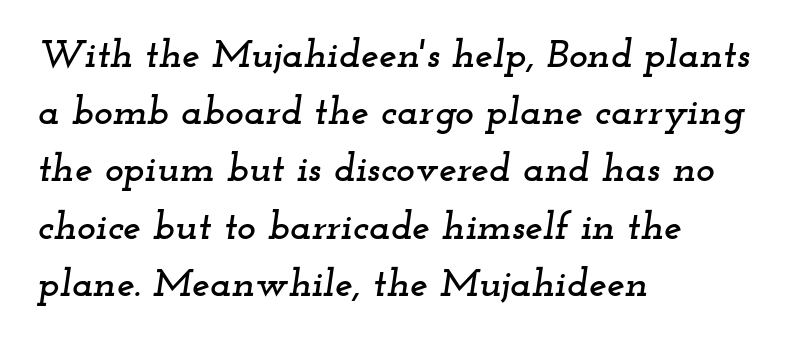
Q: Is the text italic (slanted)? A: Yes, it leans right by about 12 degrees.
Q: Is the typeface a serif or a sans-serif typeface? A: Serif.
Q: Is the text underlined? A: No.
Q: How is the paragraph aligned? A: Left-aligned.
Q: Is the spacing between letters normal or unusually wide? A: Normal.
Q: Is the spacing between lines tight, normal or loose? A: Normal.
Q: Width (condensed, normal, or wide)? A: Wide.
Q: Stroke contrast? A: Low.
Q: x-height? A: Small.
Q: Monospaced? A: No.
